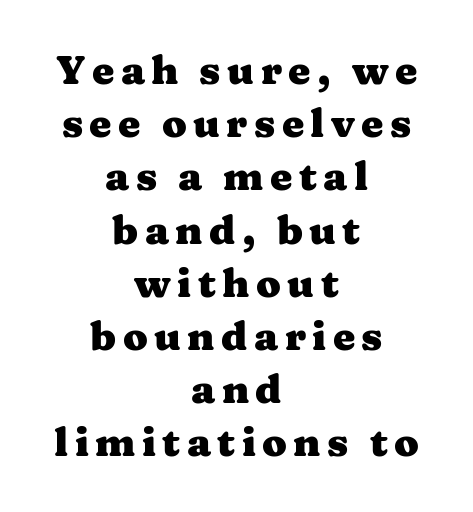
The image shows 40 px heavy, wide serif type, upright; set centered, normal line spacing (1.33x), not underlined; medium stroke contrast and a medium x-height.
